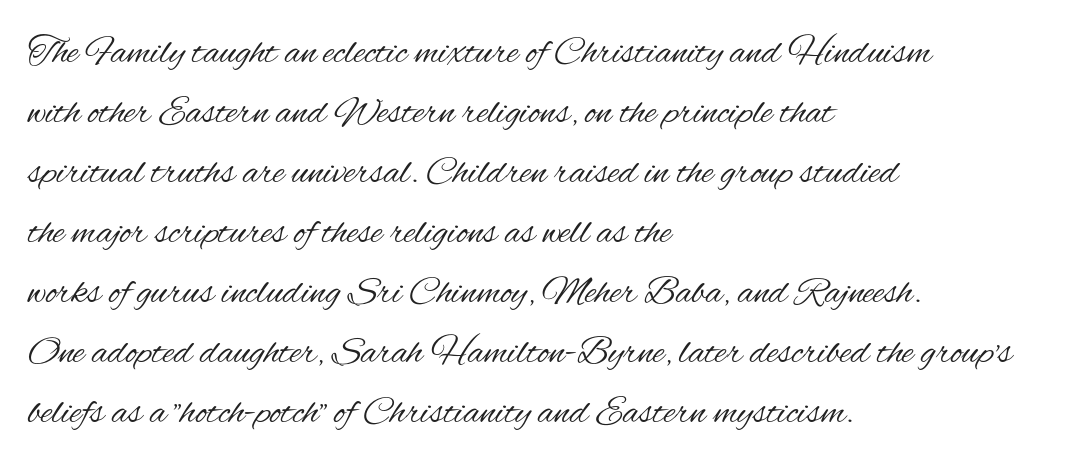
Q: Is the text bold? A: No.
Q: Is the text italic (slanted)? A: Yes.
Q: Is the typeface a serif or a sans-serif typeface? A: Sans-serif.
Q: Is the text underlined? A: No.
Q: How is the paragraph aligned? A: Left-aligned.
Q: Is the spacing between letters normal or unusually wide? A: Normal.
Q: Is the spacing between lines tight, normal or loose? A: Normal.
Q: Width (condensed, normal, or wide)? A: Condensed.
Q: Stroke contrast? A: Medium.
Q: x-height? A: Small.
Q: Monospaced? A: No.
